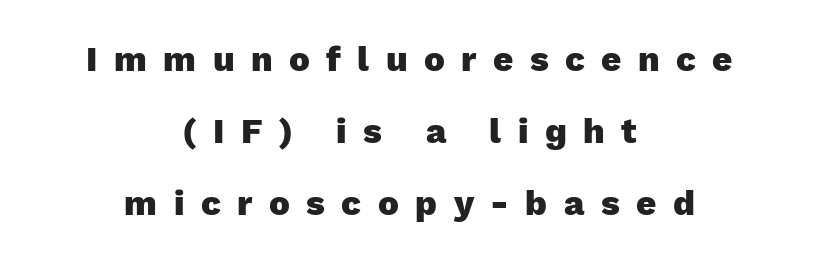
The image shows 35 px heavy sans-serif type, upright; set centered, loose line spacing (2.06x), unusually wide letter spacing (+0.47 em), not underlined; a medium x-height.
